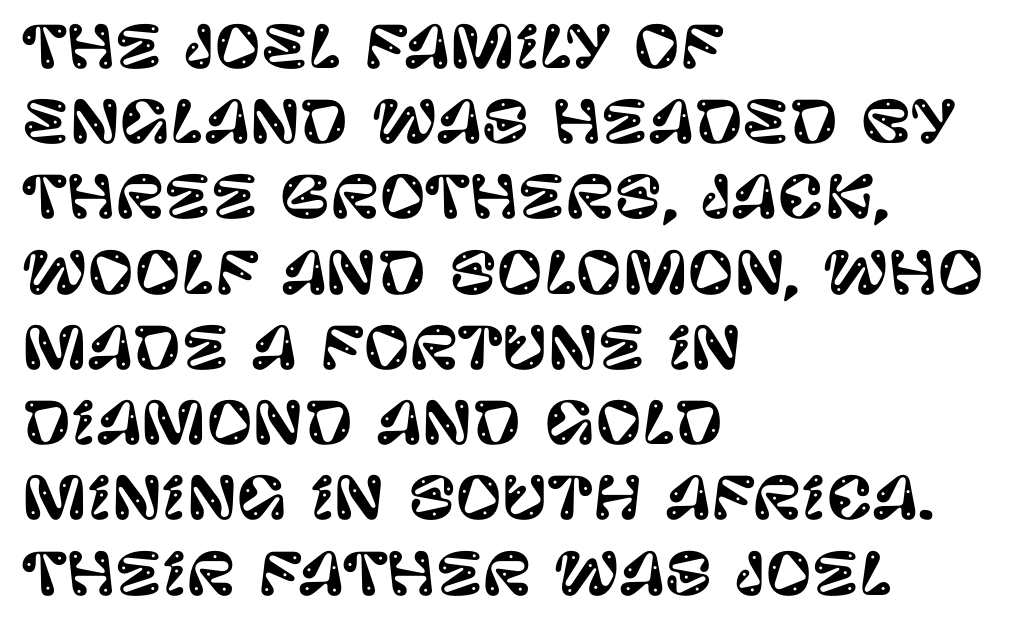
In CSS terms this would be text-align: left. These lines keep a tight, regular rhythm from letter to letter. Normally led — the rows are evenly, conventionally spaced. Looks like regular typesetting: each glyph gets only the width it needs. Regarding serifs, this sample does without them.
